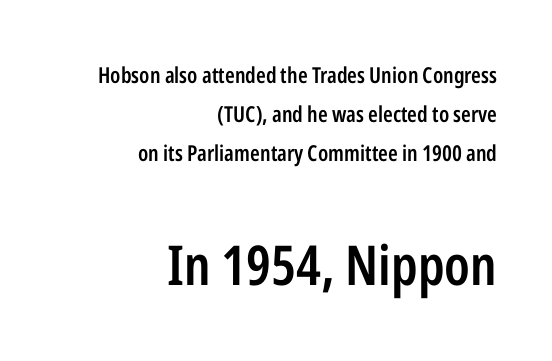
The image shows 55 px semibold, condensed sans-serif type, upright; set right-aligned, line spacing 1.78x, normal letter spacing, not underlined; the second (bottom) block is 2.5x larger; low stroke contrast and a medium x-height.
